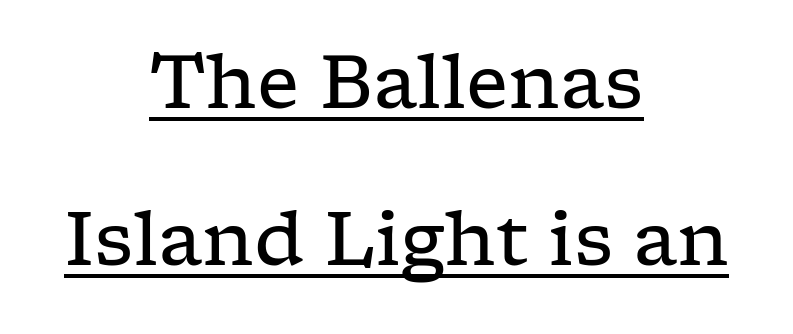
The image shows 74 px regular-weight, wide serif type, upright; set centered, loose line spacing (2.12x), normal letter spacing, underlined; low stroke contrast and a medium x-height.
